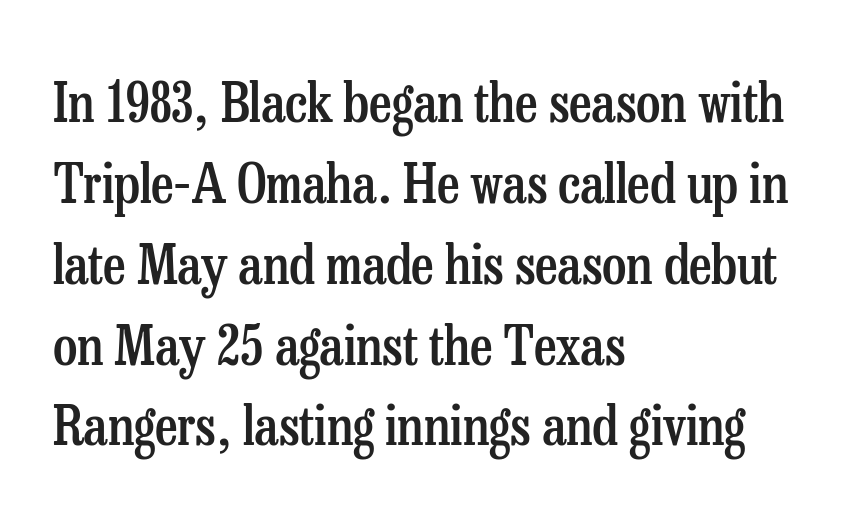
Descenders hang freely into open space. Ascenders rise straight up at ninety degrees. Are there feet on the stems? There are — it's a serif. Weight check: semibold — heavier than regular, not quite bold. The designer left line spacing at the default.
